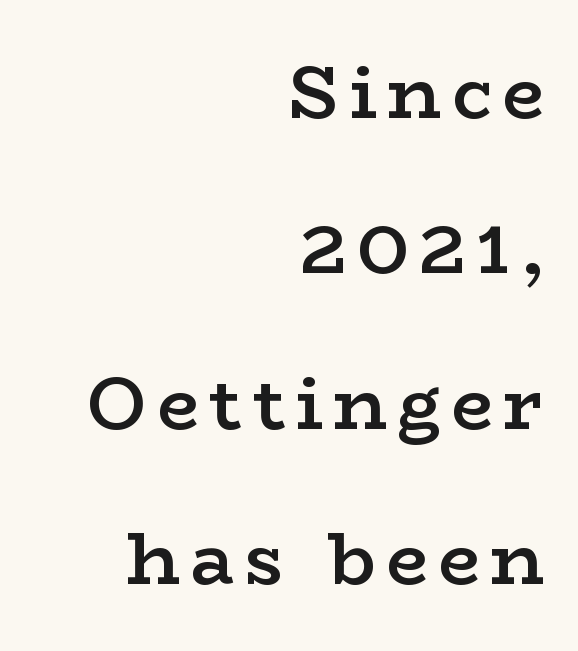
{"serif": "yes", "italic": "no", "bold": "semi", "weight": "semibold", "width": "wide", "stroke_contrast": "low", "x_height": "medium", "monospaced": "no", "underline": "no", "align": "right", "line_spacing": "loose", "line_spacing_ratio": 2.1, "glyph_px": 74}
